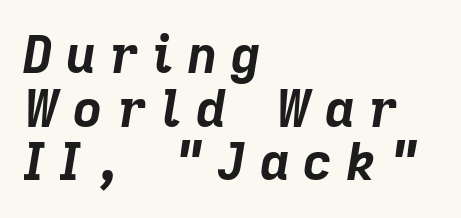
The image shows 51 px bold type, italic (leaning right); set left-aligned, tight line spacing (1.05x), unusually wide letter spacing (+0.27 em), not underlined; low stroke contrast and a medium x-height.
